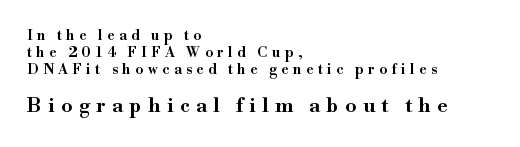
Q: Is the text italic (slanted)? A: No, it is upright.
Q: Is the text underlined? A: No.
Q: How is the paragraph aligned? A: Left-aligned.
Q: Is the spacing between letters normal or unusually wide? A: Unusually wide.
Q: Which block of text is set in a larger size, the first (top) or the second (bottom)? A: The second (bottom) one.
